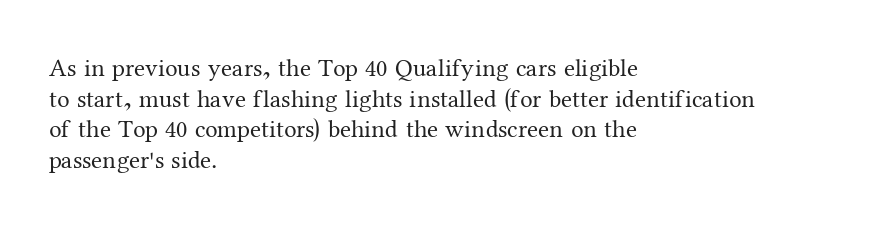
The image shows 25 px text type, upright; set left-aligned, line spacing 1.23x, normal letter spacing, not underlined.
